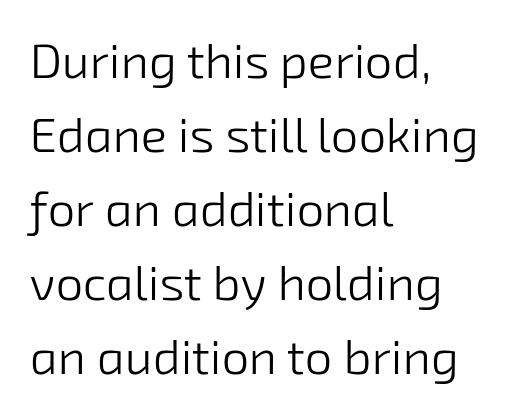
The typeface chosen for these lines omits serifs. Does the copy run flush right? No — it runs flush left. Stems and bowls with no extra thickness — not bold. The passage shown has conventional tracking throughout.
